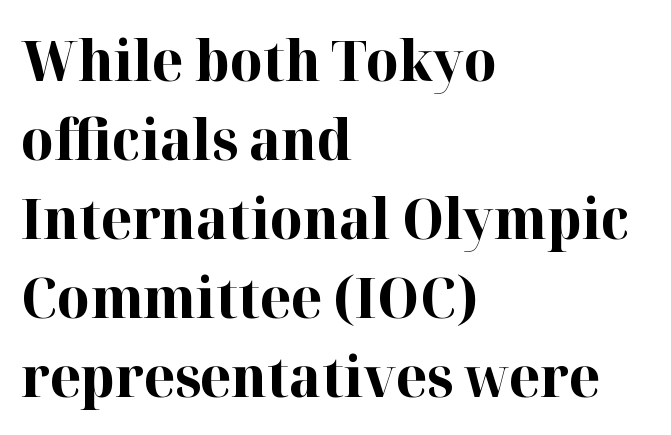
If you drew a line through each stem, it would be perfectly vertical. Unlike a clean sans, this face finishes its strokes with serifs. If you measured baseline to baseline, you'd find a middling distance. How are the letters spaced? Ordinarily, with no added tracking. The foot of each line stays bare and open.
